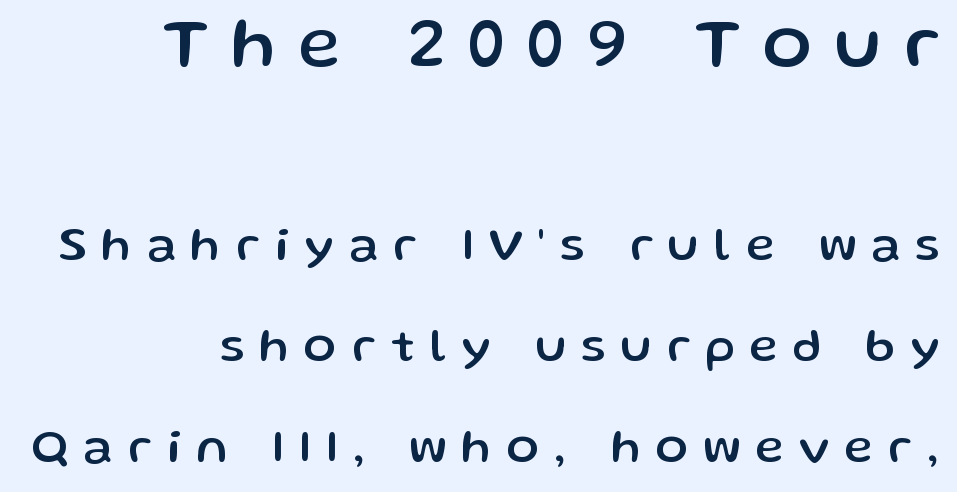
Q: Is the text italic (slanted)? A: No, it is upright.
Q: Is the typeface a serif or a sans-serif typeface? A: Sans-serif.
Q: Is the text underlined? A: No.
Q: How is the paragraph aligned? A: Right-aligned.
Q: Is the spacing between letters normal or unusually wide? A: Unusually wide.
Q: Is the spacing between lines tight, normal or loose? A: Loose.
Q: Which block of text is set in a larger size, the first (top) or the second (bottom)? A: The first (top) one.
Q: Width (condensed, normal, or wide)? A: Normal.
Q: Stroke contrast? A: Low.
Q: x-height? A: Medium.
Q: Monospaced? A: No.
